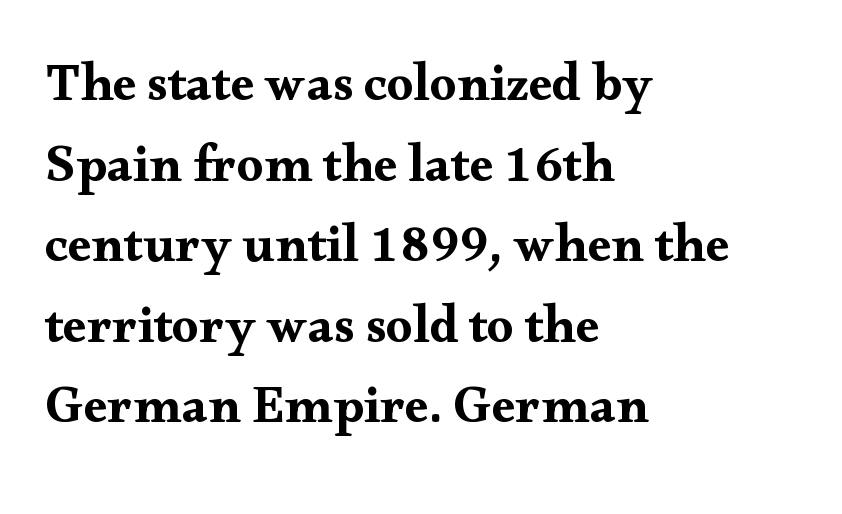
Is the letter spacing exaggerated? No — it looks like the ordinary default. Each letter keeps its own natural width here, so spacing adapts to shape. A classic flush-left, rag-right setting is used for this passage. The strip under each line holds only bare page. The lettering holds an erect, upright posture throughout. This block has exactly the height ordinary leading produces.
